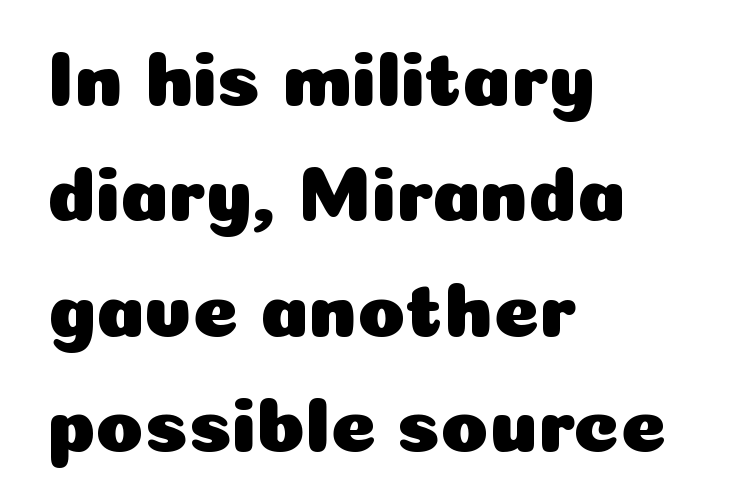
Q: Is the text italic (slanted)? A: No, it is upright.
Q: Is the typeface a serif or a sans-serif typeface? A: Sans-serif.
Q: Is the text underlined? A: No.
Q: How is the paragraph aligned? A: Left-aligned.
Q: Is the spacing between letters normal or unusually wide? A: Normal.
Q: Is the spacing between lines tight, normal or loose? A: Normal.
Q: Width (condensed, normal, or wide)? A: Normal.
Q: Stroke contrast? A: Low.
Q: x-height? A: Medium.
Q: Monospaced? A: No.
